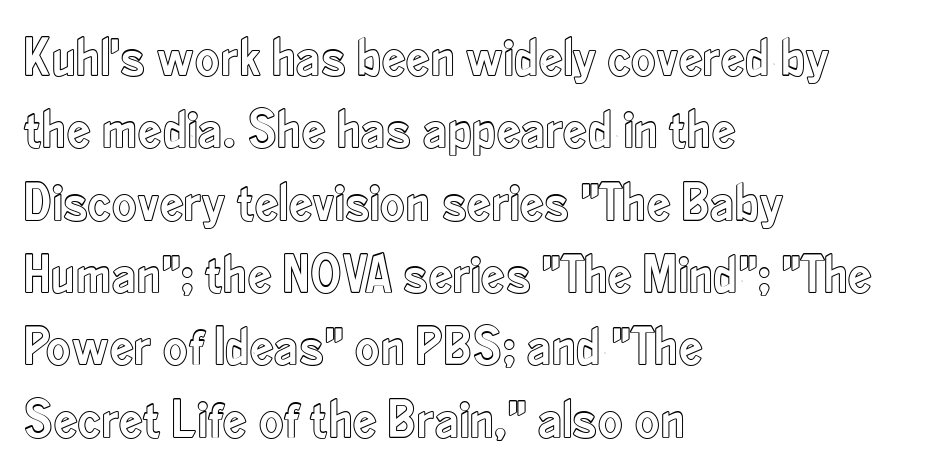
{"italic": "no", "width": "condensed", "x_height": "small", "monospaced": "no", "underline": "no", "align": "left", "line_spacing": "normal", "line_spacing_ratio": 1.34, "letter_spacing": "normal", "letter_spacing_em": 0.0, "glyph_px": 54}
